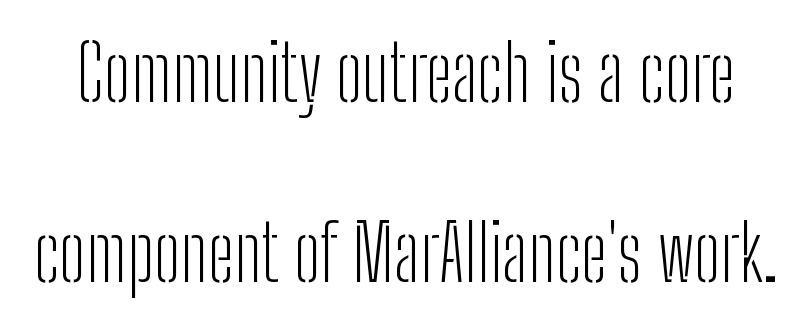
The image shows 78 px light, condensed sans-serif type, upright; set loose line spacing (2.31x), normal letter spacing, not underlined; low stroke contrast and a medium x-height.
